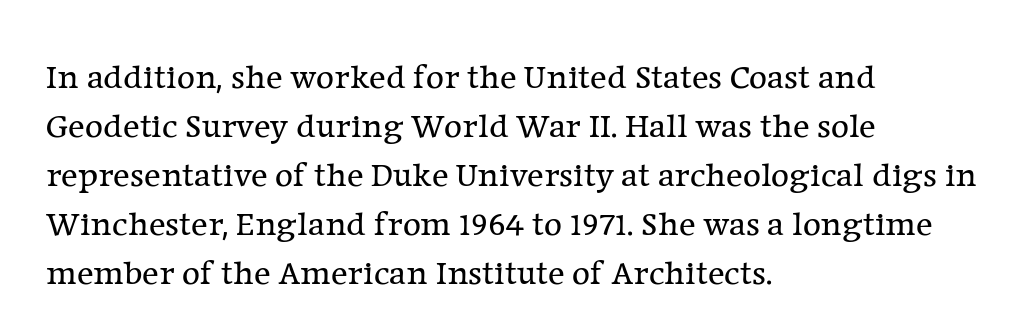
{"serif": "yes", "italic": "no", "bold": "no", "weight": "regular", "width": "normal", "stroke_contrast": "low", "x_height": "medium", "monospaced": "no", "underline": "no", "align": "left", "line_spacing": "normal", "line_spacing_ratio": 1.4, "letter_spacing": "normal", "letter_spacing_em": 0.0, "glyph_px": 35}
